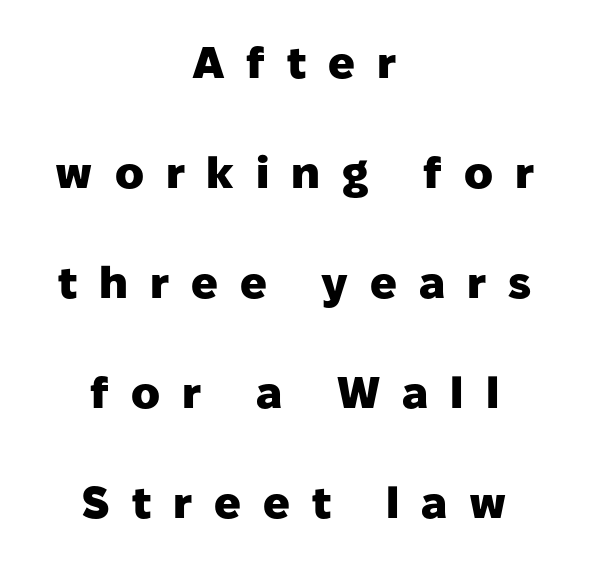
The image shows 44 px heavy sans-serif type, upright; set centered, loose line spacing (2.5x), unusually wide letter spacing (+0.5 em), not underlined; low stroke contrast and a medium x-height.
